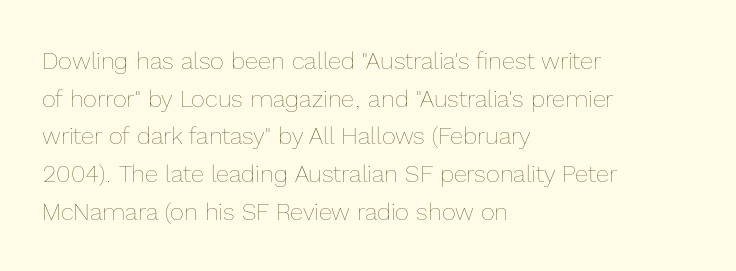
Q: Is the text bold? A: No.
Q: Is the text italic (slanted)? A: No, it is upright.
Q: Is the text underlined? A: No.
Q: How is the paragraph aligned? A: Left-aligned.
Q: Is the spacing between letters normal or unusually wide? A: Normal.
Q: Is the spacing between lines tight, normal or loose? A: Normal.
